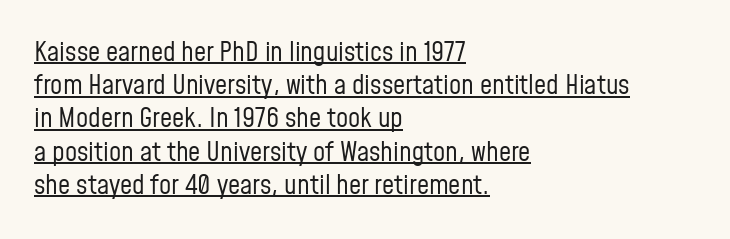
{"italic": "no", "bold": "no", "underline": "yes", "align": "left", "line_spacing_ratio": 1.23, "letter_spacing": "normal", "letter_spacing_em": 0.0, "glyph_px": 27}
